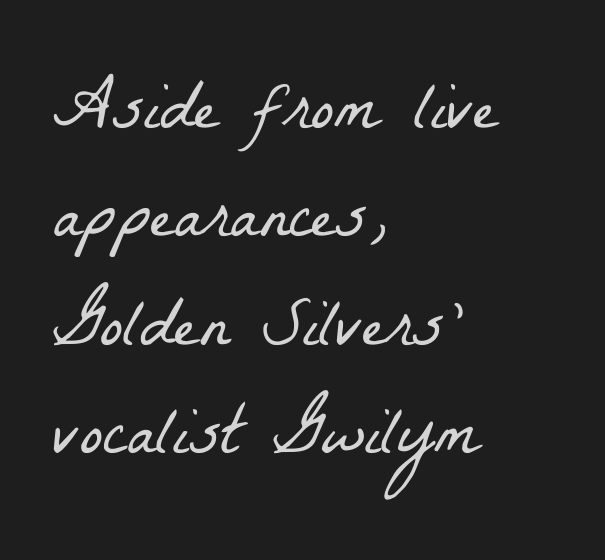
Q: Is the text bold? A: No.
Q: Is the typeface a serif or a sans-serif typeface? A: Serif.
Q: Is the text underlined? A: No.
Q: How is the paragraph aligned? A: Left-aligned.
Q: Is the spacing between letters normal or unusually wide? A: Normal.
Q: Is the spacing between lines tight, normal or loose? A: Normal.
Q: Width (condensed, normal, or wide)? A: Condensed.
Q: Stroke contrast? A: Low.
Q: x-height? A: Medium.
Q: Monospaced? A: No.
